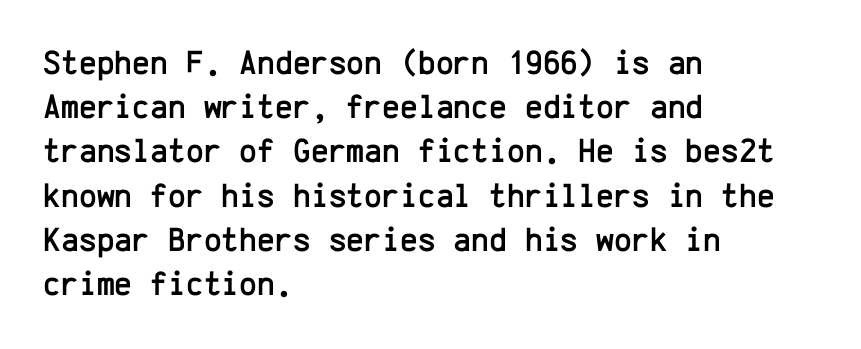
{"serif": "no", "italic": "no", "width": "normal", "stroke_contrast": "low", "x_height": "medium", "monospaced": "yes", "underline": "no", "align": "left", "line_spacing": "normal", "line_spacing_ratio": 1.3, "letter_spacing": "normal", "letter_spacing_em": 0.0, "glyph_px": 34}
